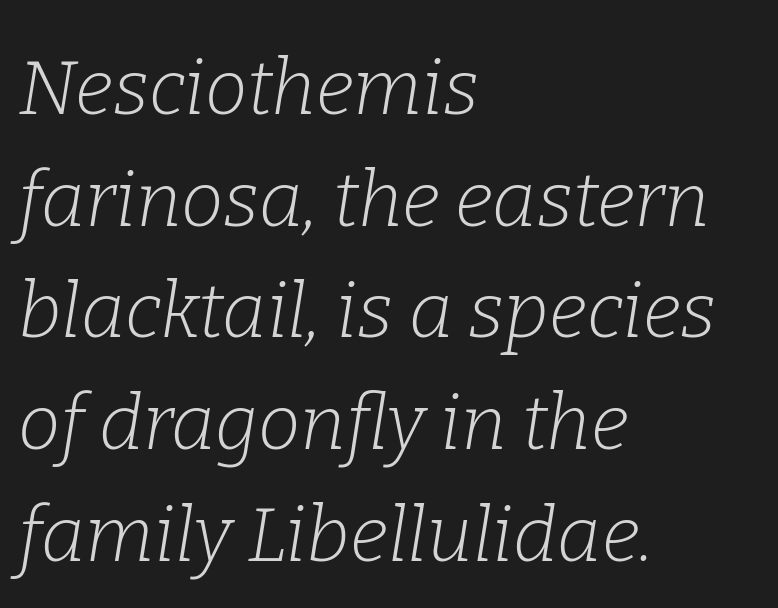
The image shows 76 px light serif type, italic (leaning right); set left-aligned, normal line spacing (1.47x), normal letter spacing, not underlined; low stroke contrast and a medium x-height.
